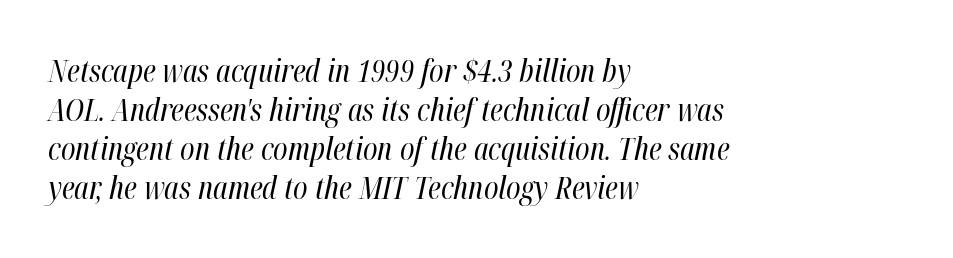
{"italic": "yes", "lean": "right", "slant_degrees": 12, "bold": "no", "weight": "regular", "width": "condensed", "stroke_contrast": "high", "x_height": "medium", "monospaced": "no", "underline": "no", "align": "left", "line_spacing": "normal", "line_spacing_ratio": 1.26, "letter_spacing": "normal", "letter_spacing_em": 0.0, "glyph_px": 31}
